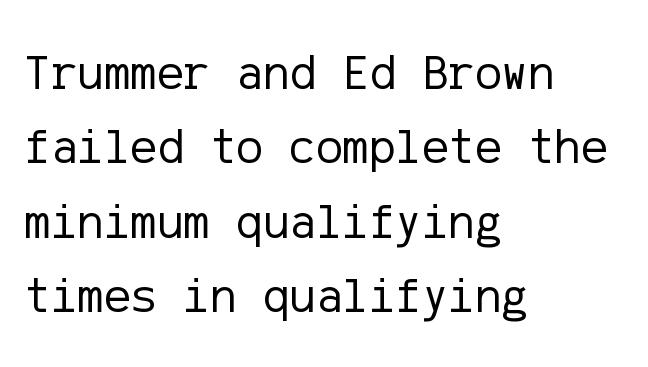
{"serif": "no", "italic": "no", "bold": "no", "weight": "regular", "width": "normal", "stroke_contrast": "low", "x_height": "medium", "underline": "no", "align": "left", "line_spacing": "normal", "line_spacing_ratio": 1.49, "letter_spacing": "normal", "letter_spacing_em": 0.0, "glyph_px": 50}
